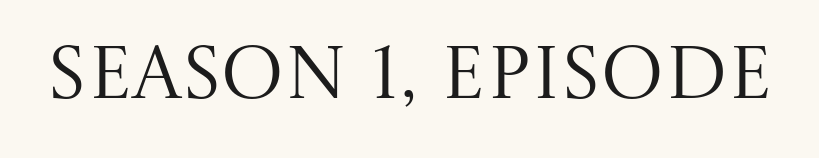
The image shows 75 px regular-weight serif type, upright; set normal letter spacing, not underlined; medium stroke contrast and a large x-height.
